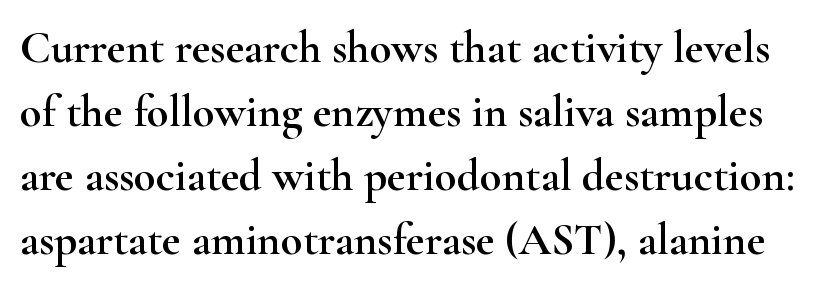
{"serif": "yes", "italic": "no", "width": "wide", "stroke_contrast": "high", "x_height": "small", "monospaced": "no", "underline": "no", "line_spacing": "normal", "line_spacing_ratio": 1.42, "letter_spacing": "normal", "letter_spacing_em": 0.0, "glyph_px": 45}
